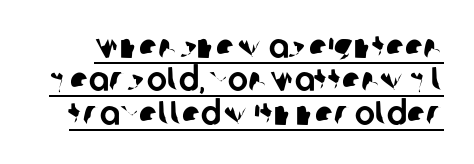
{"serif": "no", "width": "normal", "stroke_contrast": "low", "x_height": "large", "monospaced": "no", "underline": "yes", "line_spacing": "tight", "line_spacing_ratio": 0.98, "letter_spacing": "normal", "letter_spacing_em": 0.0, "glyph_px": 34}
